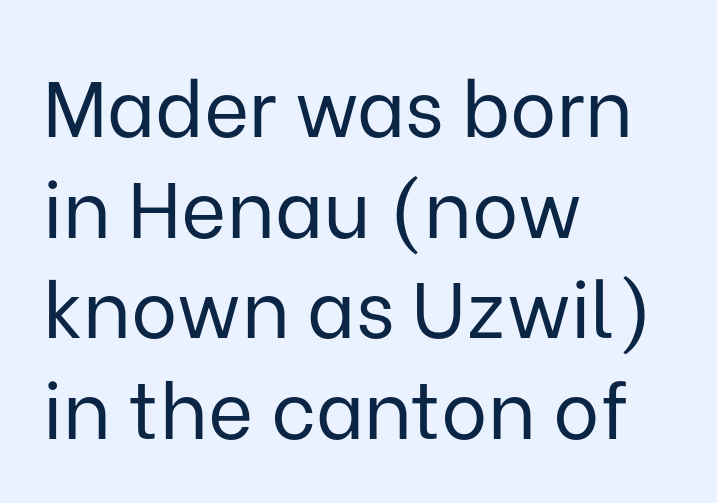
{"serif": "no", "italic": "no", "bold": "no", "weight": "regular", "width": "normal", "stroke_contrast": "low", "x_height": "medium", "monospaced": "no", "underline": "no", "align": "left", "line_spacing": "normal", "line_spacing_ratio": 1.29, "letter_spacing": "normal", "letter_spacing_em": 0.0, "glyph_px": 78}
